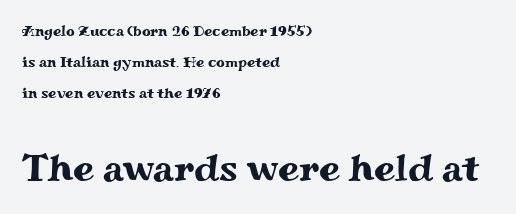
Each letter keeps its own natural width here, so spacing adapts to shape. Check under the words: just untouched page. The block of text is sparse from top to bottom, with ample space between rows. Leftover space on each line is placed entirely after the last word. These lines keep a tight, regular rhythm from letter to letter.
